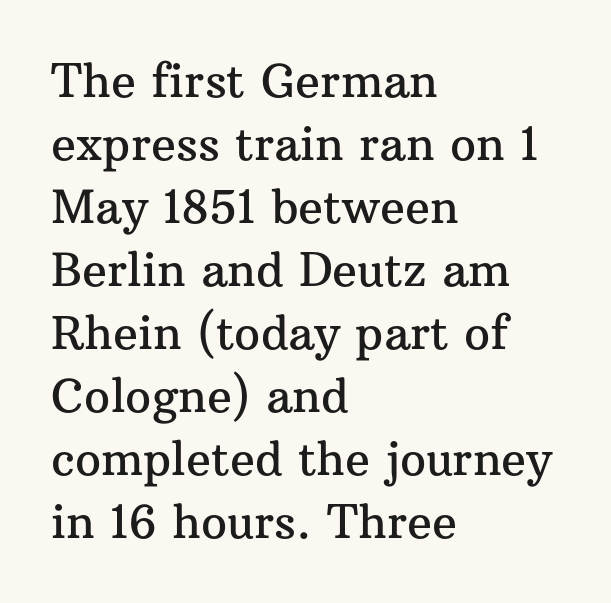
The image shows 46 px serif type, upright; set left-aligned, normal line spacing (1.37x), normal letter spacing, not underlined; medium stroke contrast and a medium x-height.
